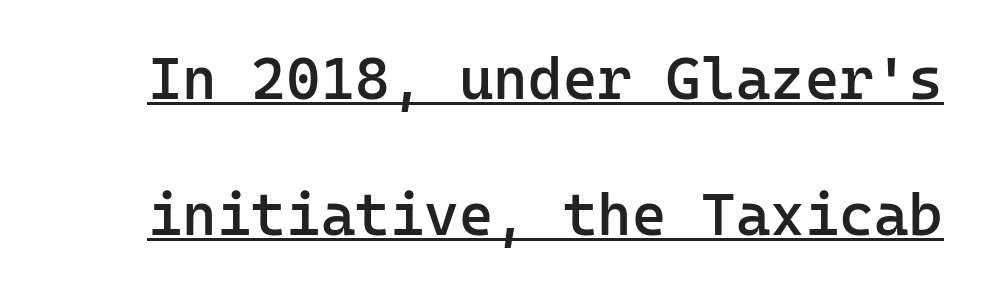
The letterforms sit shoulder to shoulder at normal distance. This block would shrink considerably if given ordinary leading; it's expanded now. Each letter, wide or thin by design, is forced into the same width here. Descenders here cross a horizontal rule under the line. These lines carry some extra weight — a demibold, not a full bold. If you drew a line through each stem, it would be perfectly vertical.
